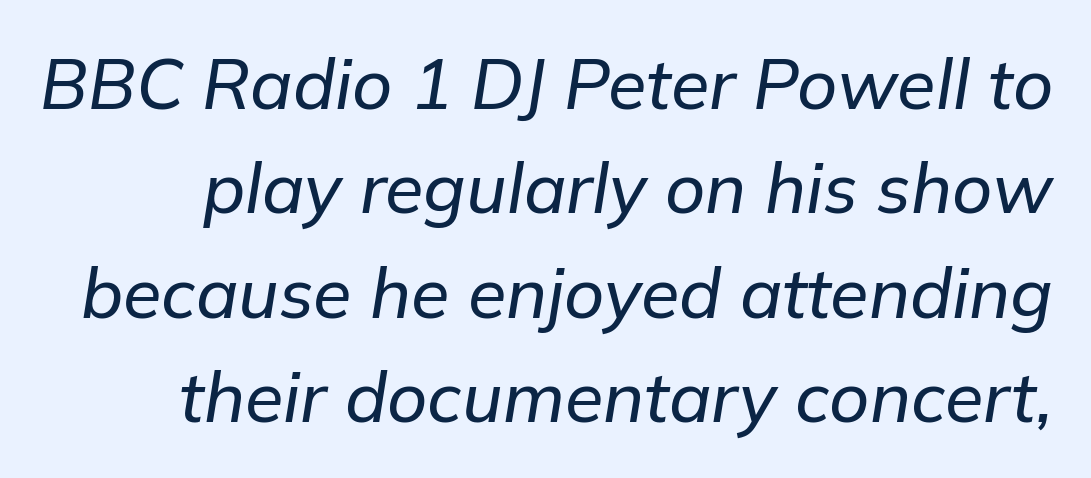
The letters advance in unequal steps, a hallmark of proportional type. How are the letters spaced? Ordinarily, with no added tracking. In terms of leading, this rendering sits right in the middle. Just letters on the line, the space beneath them empty. Tall strokes in this sample are angled rather than plumb.
